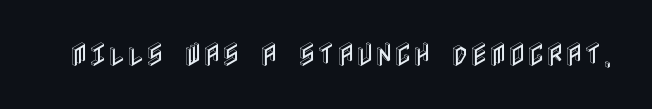
Is there any slant? The stems are plumb. Descenders are the only things crossing below the line. The line texture is even and compact thanks to regular tracking.
